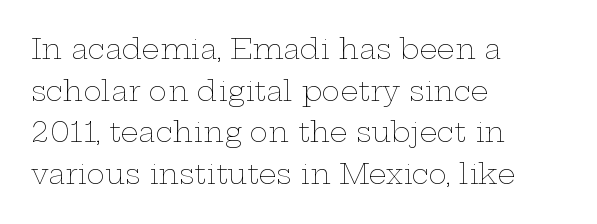
These lines are rendered in a variable-pitch font. A student would call this left alignment; a typographer would say flush left, rag right. Unlike italic type, these characters show no tilt at all. On a weight scale, this lands at 450 or below. The baseline area is clear.
